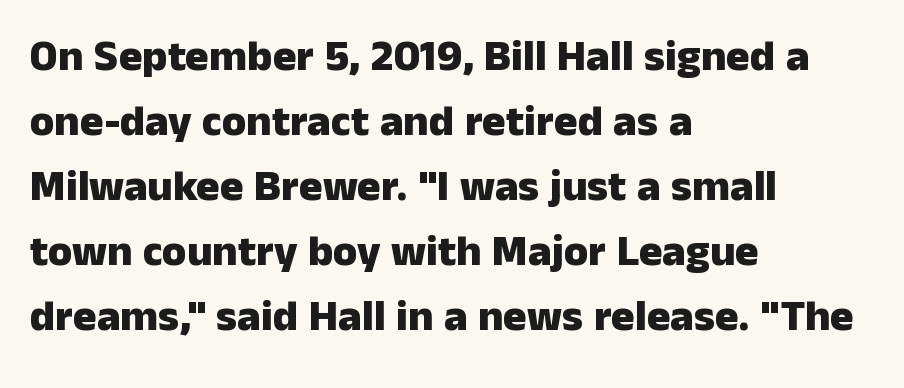
Q: Is the text bold? A: Yes.
Q: Is the text italic (slanted)? A: No, it is upright.
Q: Is the typeface a serif or a sans-serif typeface? A: Sans-serif.
Q: Is the text underlined? A: No.
Q: How is the paragraph aligned? A: Left-aligned.
Q: Is the spacing between letters normal or unusually wide? A: Normal.
Q: Is the spacing between lines tight, normal or loose? A: Normal.
Q: Width (condensed, normal, or wide)? A: Normal.
Q: Stroke contrast? A: Low.
Q: x-height? A: Medium.
Q: Monospaced? A: No.
